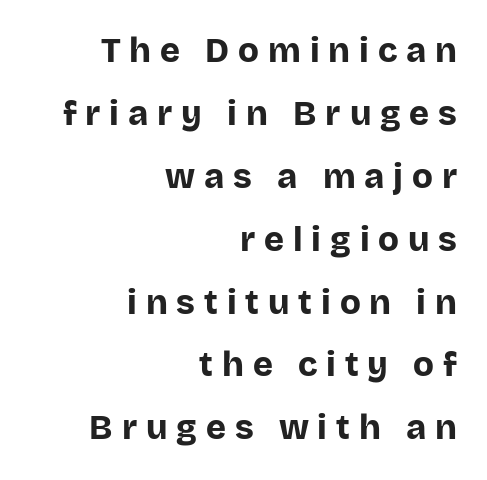
Q: Is the text bold? A: Yes.
Q: Is the text italic (slanted)? A: No, it is upright.
Q: Is the typeface a serif or a sans-serif typeface? A: Sans-serif.
Q: Is the text underlined? A: No.
Q: How is the paragraph aligned? A: Right-aligned.
Q: Is the spacing between letters normal or unusually wide? A: Unusually wide.
Q: Width (condensed, normal, or wide)? A: Normal.
Q: Stroke contrast? A: Low.
Q: x-height? A: Large.
Q: Monospaced? A: No.
